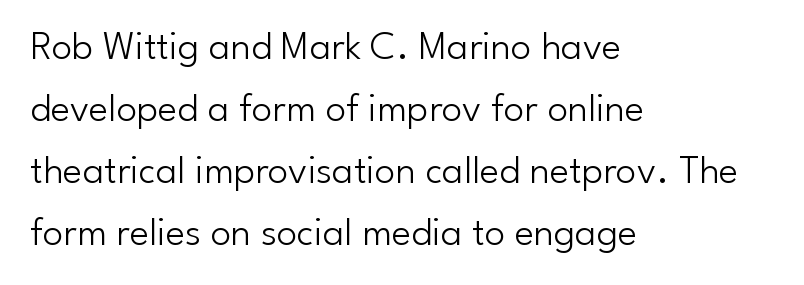
{"serif": "no", "italic": "no", "bold": "no", "weight": "light", "width": "normal", "stroke_contrast": "low", "x_height": "small", "monospaced": "no", "underline": "no", "align": "left", "line_spacing": "normal", "line_spacing_ratio": 1.51, "letter_spacing": "normal", "letter_spacing_em": 0.0, "glyph_px": 41}
